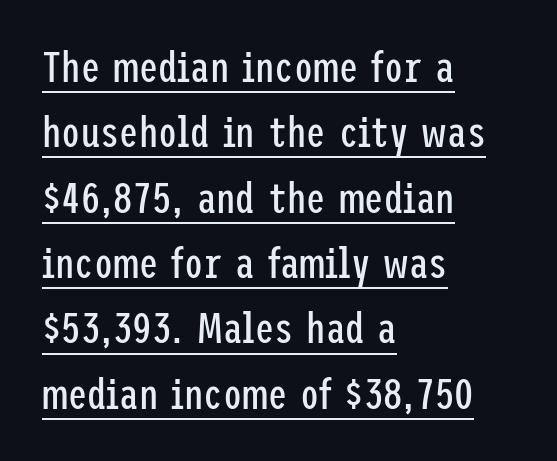
Q: Is the text bold? A: No.
Q: Is the text italic (slanted)? A: No, it is upright.
Q: Is the typeface a serif or a sans-serif typeface? A: Sans-serif.
Q: Is the text underlined? A: Yes.
Q: How is the paragraph aligned? A: Left-aligned.
Q: Is the spacing between letters normal or unusually wide? A: Normal.
Q: Is the spacing between lines tight, normal or loose? A: Normal.
Q: Width (condensed, normal, or wide)? A: Condensed.
Q: Stroke contrast? A: Low.
Q: x-height? A: Medium.
